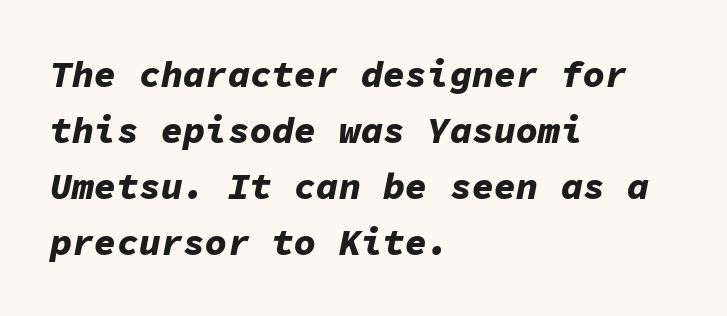
Interline gaps are of average width in this sample. Nobody touched the tracking dial on this one. The foot of each line stays bare and open. Each glyph is drawn with heavy, bold strokes. The axis of the letterforms is tilted away from vertical. These lines stack with their left ends in a neat column.
